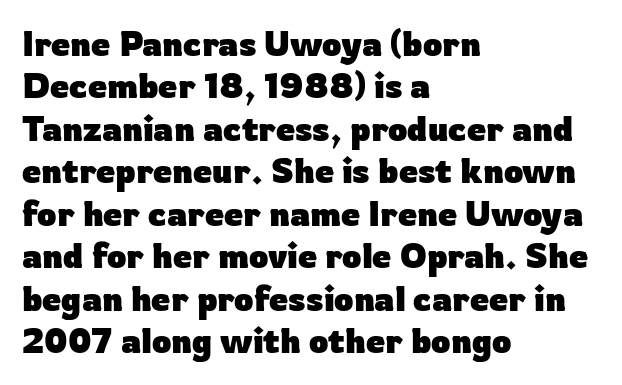
The image shows 34 px heavy sans-serif type, upright; set left-aligned, normal line spacing (1.25x), normal letter spacing, not underlined; low stroke contrast and a medium x-height.
